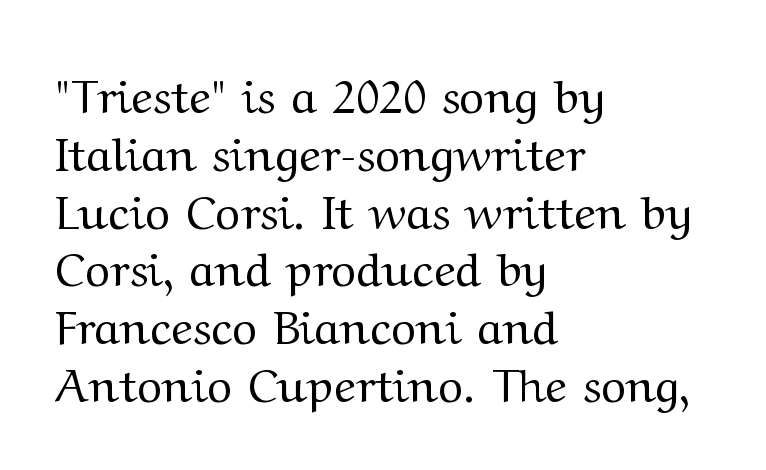
{"serif": "yes", "italic": "no", "bold": "no", "weight": "regular", "width": "wide", "stroke_contrast": "medium", "x_height": "medium", "monospaced": "no", "underline": "no", "align": "left", "line_spacing_ratio": 1.23, "letter_spacing": "normal", "letter_spacing_em": 0.0, "glyph_px": 47}
